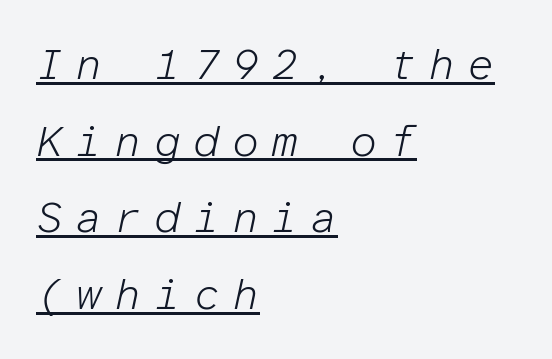
Q: Is the text bold? A: No.
Q: Is the text italic (slanted)? A: Yes, it leans right by about 12 degrees.
Q: Is the text underlined? A: Yes.
Q: How is the paragraph aligned? A: Left-aligned.
Q: Is the spacing between letters normal or unusually wide? A: Unusually wide.
Q: Width (condensed, normal, or wide)? A: Normal.
Q: Stroke contrast? A: Low.
Q: x-height? A: Medium.
Q: Monospaced? A: Yes.
